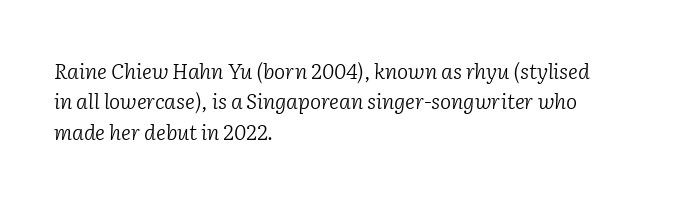
Between one letter and the next there's only the usual sliver of space. Weight: in the light-to-regular range. Unmarked baselines from the first word to the last. The designer left line spacing at the default. Posture: slanted. Teacher's note: observe the even left margin — that is flush-left alignment.
